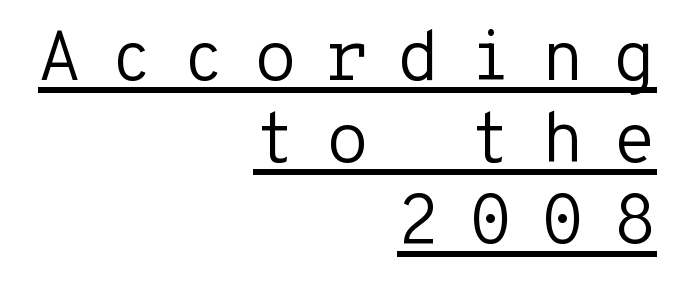
{"serif": "no", "italic": "no", "bold": "no", "weight": "regular", "width": "normal", "stroke_contrast": "low", "x_height": "medium", "monospaced": "yes", "underline": "yes", "align": "right", "line_spacing_ratio": 1.17, "letter_spacing": "wide", "letter_spacing_em": 0.41, "glyph_px": 70}
